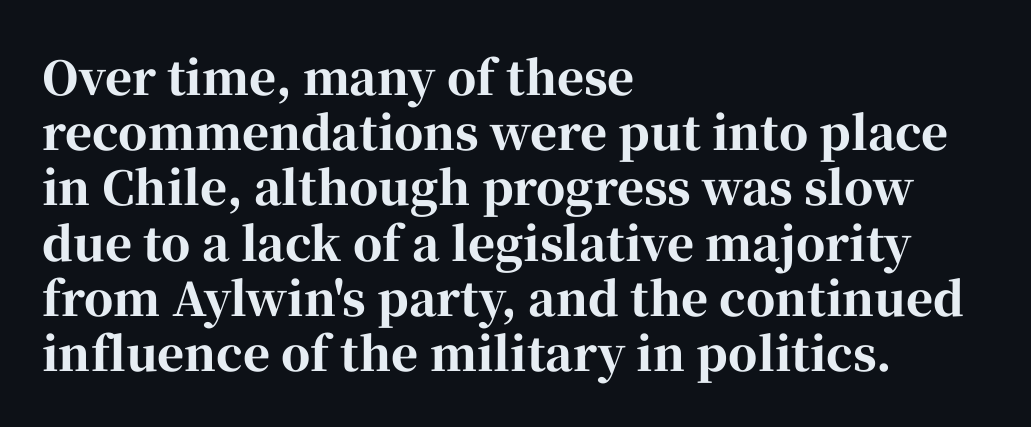
The image shows 46 px bold serif type, upright; set left-aligned, line spacing 1.2x, normal letter spacing, not underlined; high stroke contrast and a medium x-height.
